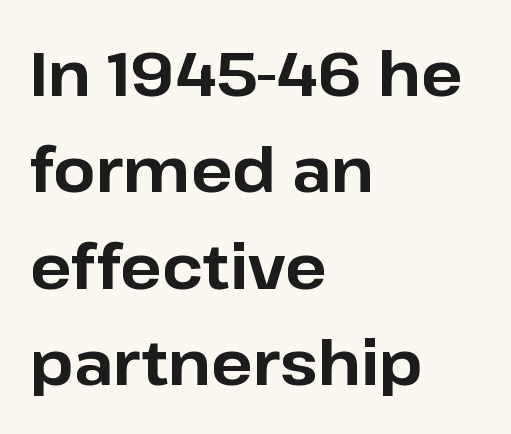
{"serif": "no", "italic": "no", "bold": "yes", "weight": "bold", "width": "normal", "stroke_contrast": "low", "x_height": "medium", "monospaced": "no", "underline": "no", "align": "left", "line_spacing": "normal", "line_spacing_ratio": 1.58, "letter_spacing": "normal", "letter_spacing_em": 0.0, "glyph_px": 61}
